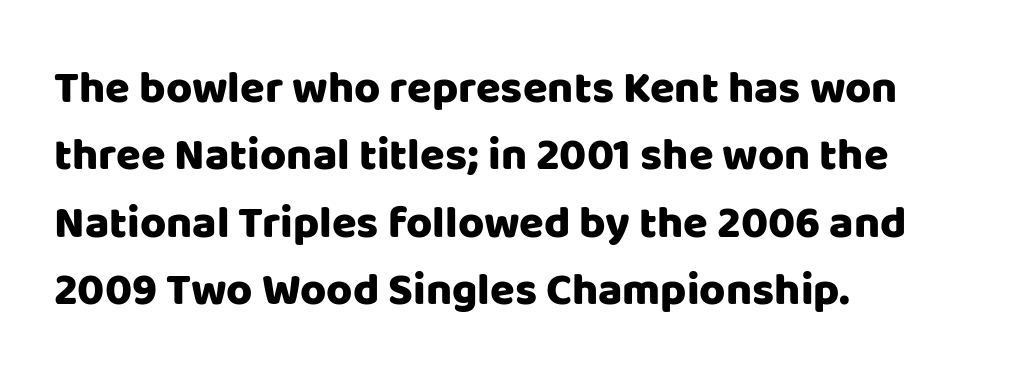
Q: Is the text italic (slanted)? A: No, it is upright.
Q: Is the typeface a serif or a sans-serif typeface? A: Sans-serif.
Q: Is the text underlined? A: No.
Q: How is the paragraph aligned? A: Left-aligned.
Q: Is the spacing between letters normal or unusually wide? A: Normal.
Q: Is the spacing between lines tight, normal or loose? A: Normal.
Q: Width (condensed, normal, or wide)? A: Normal.
Q: Stroke contrast? A: Low.
Q: x-height? A: Large.
Q: Monospaced? A: No.
